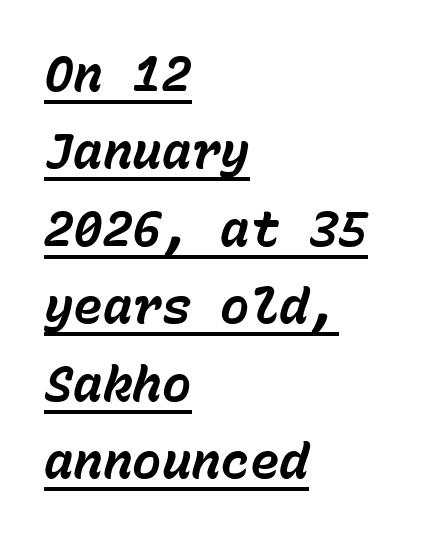
The image shows 49 px bold type, italic (leaning right), monospaced; set left-aligned, normal line spacing (1.58x), normal letter spacing, underlined; low stroke contrast and a medium x-height.
